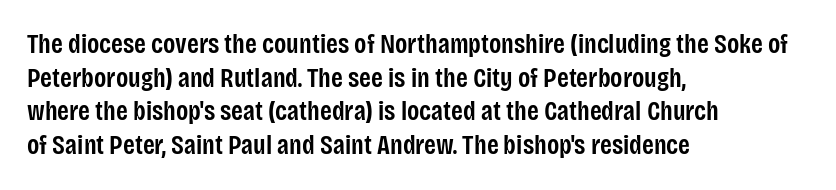
Q: Is the text bold? A: Semi-bold.
Q: Is the text italic (slanted)? A: No, it is upright.
Q: Is the text underlined? A: No.
Q: How is the paragraph aligned? A: Left-aligned.
Q: Is the spacing between letters normal or unusually wide? A: Normal.
Q: Is the spacing between lines tight, normal or loose? A: Normal.
